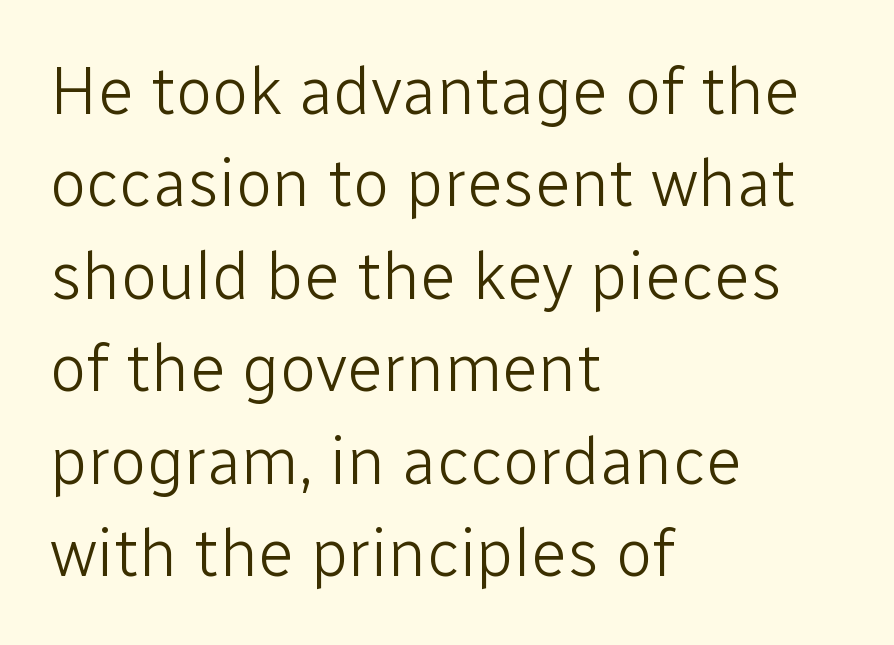
The face used here is proportionally spaced, like ordinary book or web type. This is roman type, the default non-slanted kind. Typeset ragged right — the left edge is the straight one. Stroke mass is kept to a normal reading level or below. This rendering employs a face without finishing strokes, i.e., a sans-serif.
